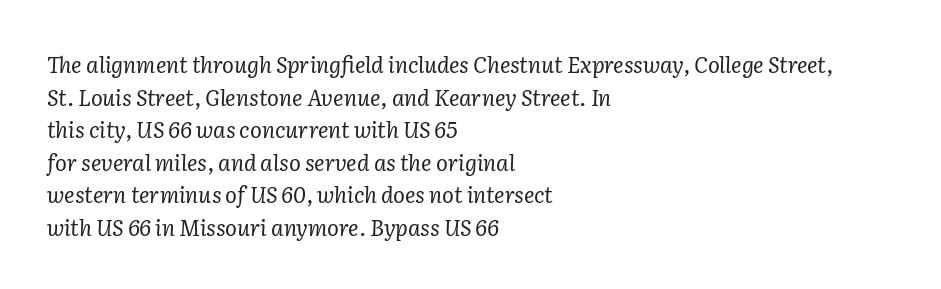
{"italic": "yes", "lean": "right", "slant_degrees": 2, "bold": "no", "underline": "no", "align": "left", "line_spacing": "normal", "line_spacing_ratio": 1.48, "letter_spacing": "normal", "letter_spacing_em": 0.0, "glyph_px": 22}
